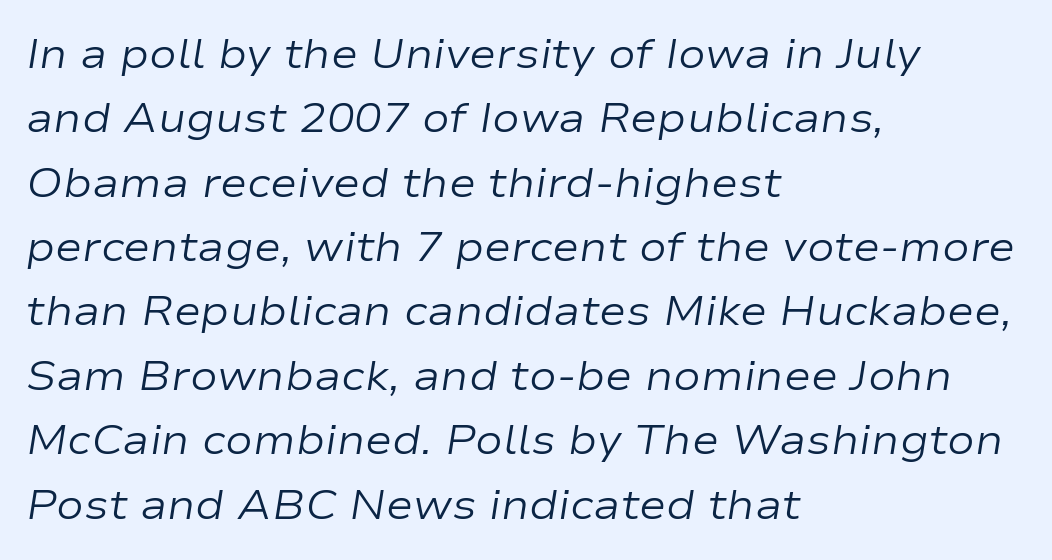
Q: Is the text bold? A: No.
Q: Is the text italic (slanted)? A: Yes, it leans right by about 9 degrees.
Q: Is the text underlined? A: No.
Q: How is the paragraph aligned? A: Left-aligned.
Q: Is the spacing between letters normal or unusually wide? A: Normal.
Q: Is the spacing between lines tight, normal or loose? A: Normal.
Q: Width (condensed, normal, or wide)? A: Wide.
Q: Stroke contrast? A: Low.
Q: x-height? A: Medium.
Q: Monospaced? A: No.
